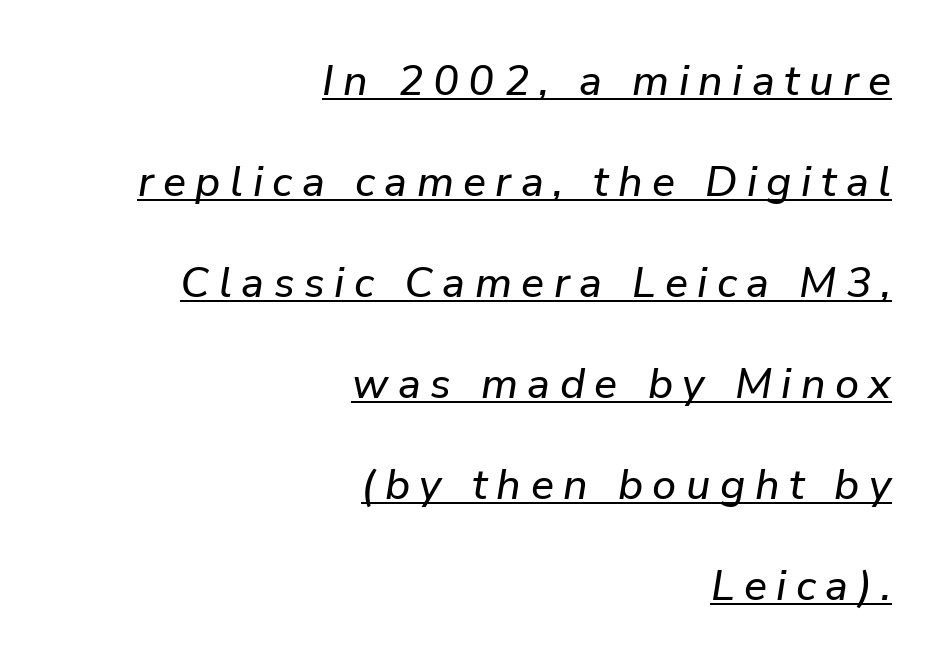
Q: Is the text italic (slanted)? A: Yes, it leans right by about 9 degrees.
Q: Is the text underlined? A: Yes.
Q: How is the paragraph aligned? A: Right-aligned.
Q: Is the spacing between letters normal or unusually wide? A: Unusually wide.
Q: Is the spacing between lines tight, normal or loose? A: Loose.
Q: Width (condensed, normal, or wide)? A: Normal.
Q: Stroke contrast? A: Low.
Q: x-height? A: Medium.
Q: Monospaced? A: No.
